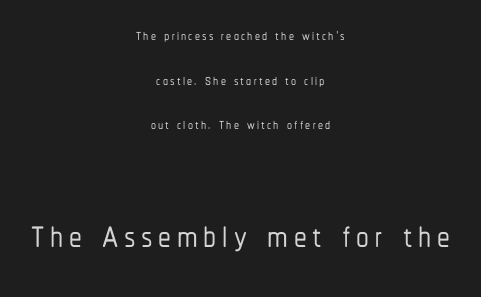
{"serif": "no", "italic": "no", "width": "condensed", "stroke_contrast": "low", "x_height": "medium", "monospaced": "no", "underline": "no", "align": "center", "line_spacing": "loose", "line_spacing_ratio": 2.23, "larger_block": "second", "size_ratio": 2.55, "glyph_px": 51}
